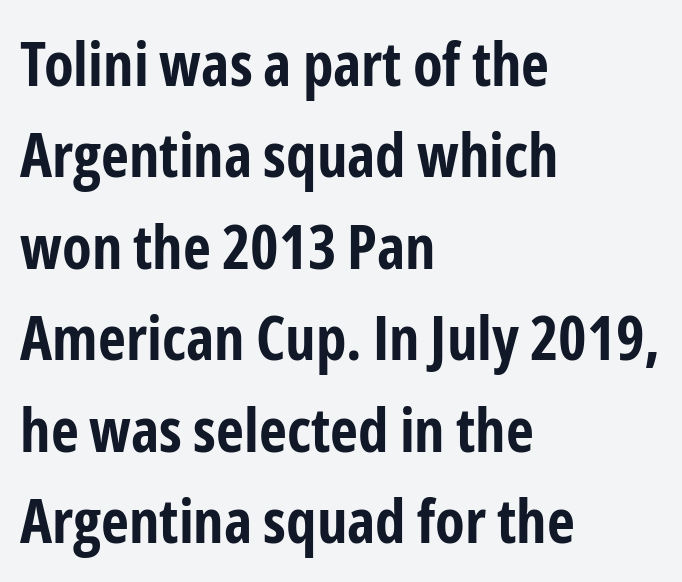
Q: Is the text bold? A: Yes.
Q: Is the text italic (slanted)? A: No, it is upright.
Q: Is the typeface a serif or a sans-serif typeface? A: Sans-serif.
Q: Is the text underlined? A: No.
Q: How is the paragraph aligned? A: Left-aligned.
Q: Is the spacing between letters normal or unusually wide? A: Normal.
Q: Is the spacing between lines tight, normal or loose? A: Normal.
Q: Width (condensed, normal, or wide)? A: Condensed.
Q: Stroke contrast? A: Low.
Q: x-height? A: Medium.
Q: Monospaced? A: No.
